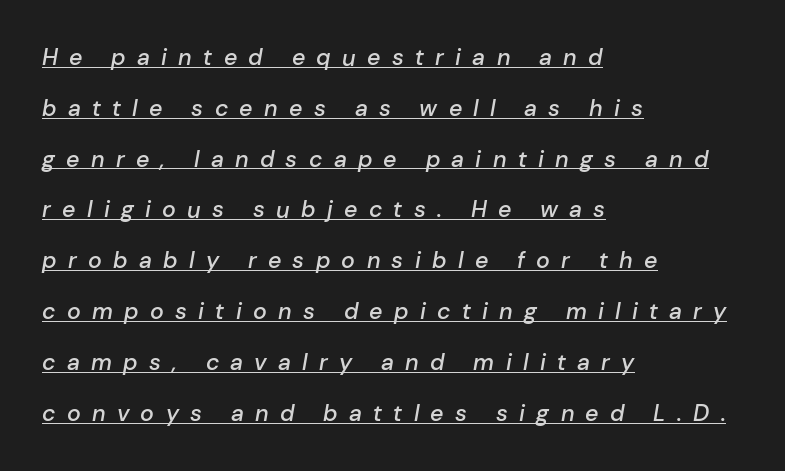
{"italic": "yes", "lean": "right", "slant_degrees": 10, "bold": "semi", "underline": "yes", "align": "left", "line_spacing": "loose", "line_spacing_ratio": 2.21, "letter_spacing": "wide", "letter_spacing_em": 0.49, "glyph_px": 23}
